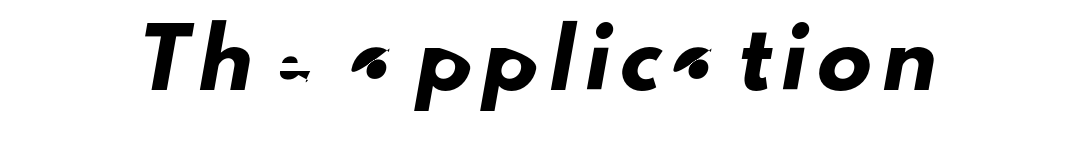
Clear beneath every line of the passage. How are the letters spaced? Widely, with obvious added tracking. In terms of letterform style, serifs are entirely absent. The face used here is proportionally spaced, like ordinary book or web type.
